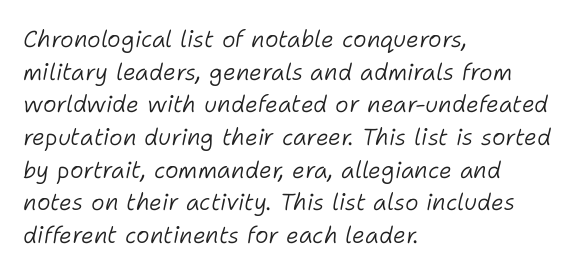
Is the stroke heavy? The answer is a plain regular-or-lighter. The whole block is typeset with a tilt. Check the space under the baseline: it is left empty. Interline gaps are of average width in this sample.
